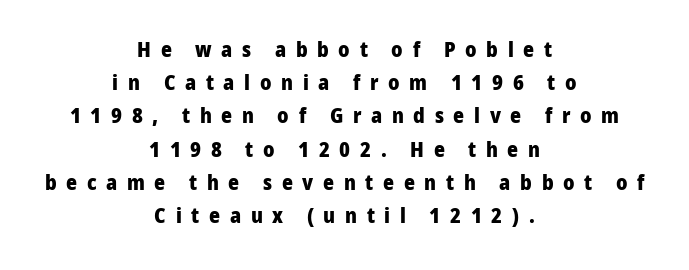
{"italic": "no", "bold": "yes", "underline": "no", "align": "center", "line_spacing": "normal", "line_spacing_ratio": 1.58, "letter_spacing": "wide", "letter_spacing_em": 0.46, "glyph_px": 21}
